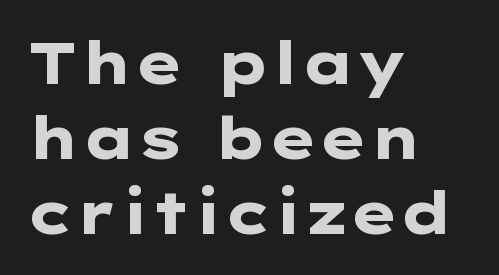
{"serif": "no", "italic": "no", "bold": "yes", "weight": "heavy", "width": "wide", "stroke_contrast": "low", "x_height": "medium", "underline": "no", "align": "left", "line_spacing": "normal", "line_spacing_ratio": 1.29, "letter_spacing": "normal", "letter_spacing_em": 0.0, "glyph_px": 58}
